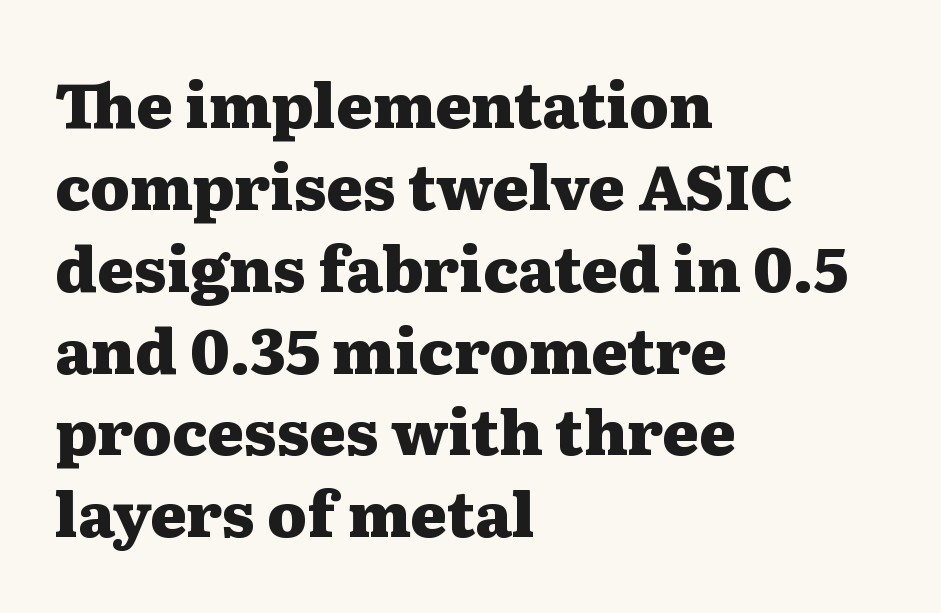
{"serif": "yes", "italic": "no", "bold": "yes", "weight": "heavy", "width": "wide", "stroke_contrast": "medium", "x_height": "medium", "monospaced": "no", "underline": "no", "align": "left", "line_spacing": "normal", "line_spacing_ratio": 1.32, "letter_spacing": "normal", "letter_spacing_em": 0.0, "glyph_px": 62}
